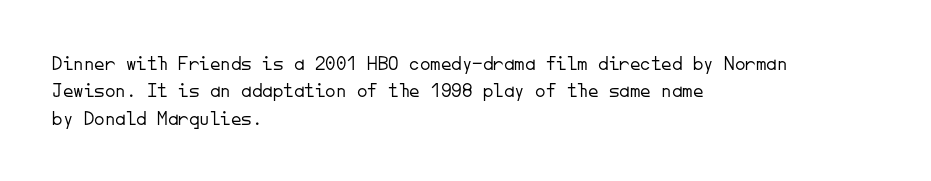
The image shows 21 px text type, upright; set left-aligned, normal line spacing (1.3x), normal letter spacing, not underlined.
